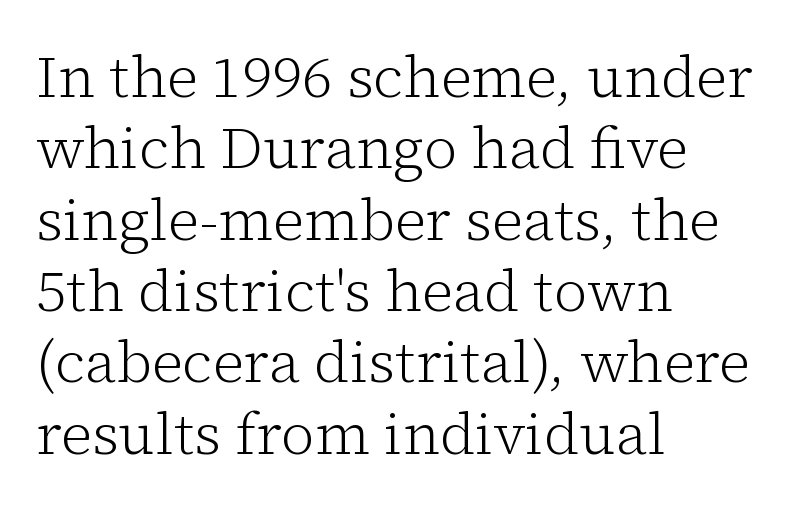
The image shows 58 px light serif type, upright; set left-aligned, line spacing 1.23x, normal letter spacing, not underlined; low stroke contrast and a medium x-height.
